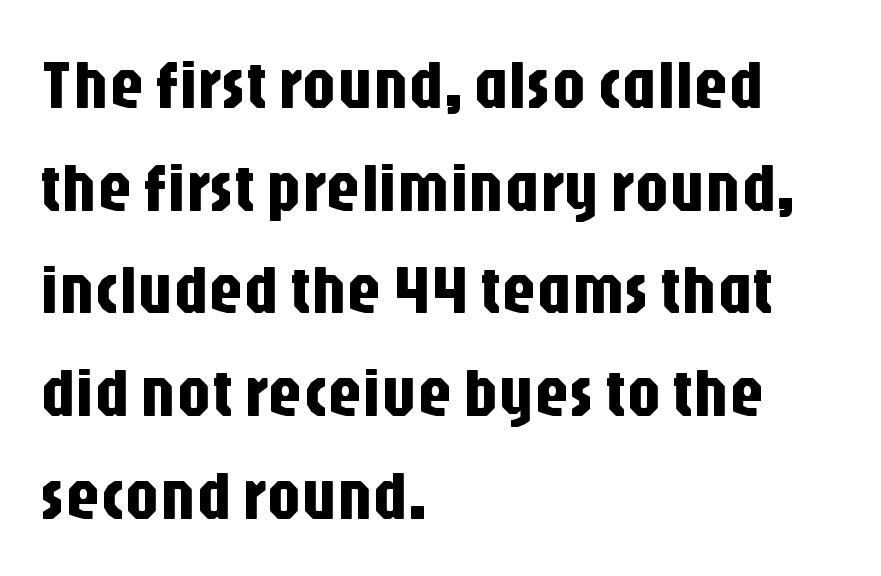
{"serif": "no", "italic": "no", "width": "condensed", "stroke_contrast": "low", "x_height": "large", "monospaced": "no", "underline": "no", "align": "left", "line_spacing": "normal", "line_spacing_ratio": 1.51, "letter_spacing": "normal", "letter_spacing_em": 0.0, "glyph_px": 68}
